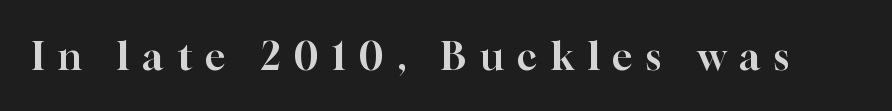
{"serif": "yes", "italic": "no", "width": "normal", "stroke_contrast": "high", "x_height": "medium", "monospaced": "no", "underline": "no", "letter_spacing": "wide", "letter_spacing_em": 0.36, "glyph_px": 38}
